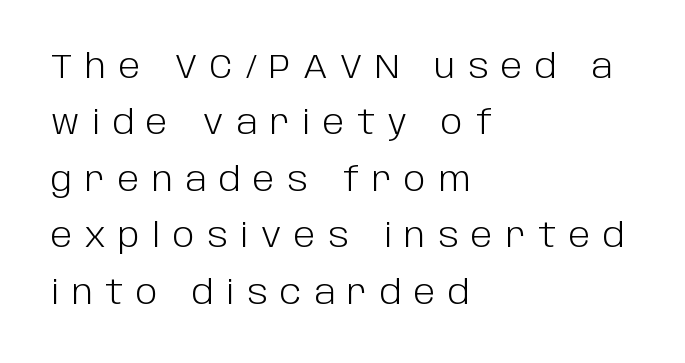
A typesetter would call this proportional, since set widths differ per character. Each word looks stretched out because of the extra space between its letters. Is there any slant? The stems are plumb. Each letter's strokes conclude bluntly, with no projecting serifs.
